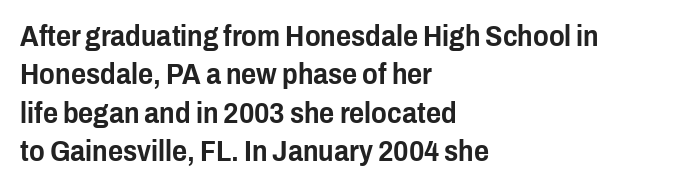
{"serif": "no", "italic": "no", "width": "condensed", "stroke_contrast": "low", "x_height": "medium", "monospaced": "no", "underline": "no", "align": "left", "line_spacing": "normal", "line_spacing_ratio": 1.32, "letter_spacing": "normal", "letter_spacing_em": 0.0, "glyph_px": 29}
